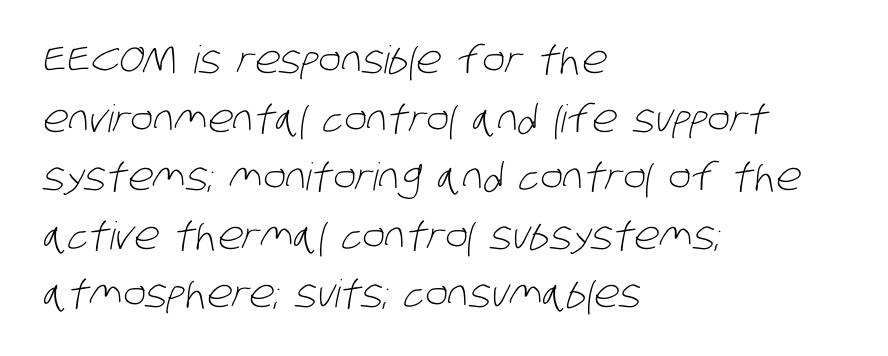
{"serif": "no", "bold": "no", "weight": "light", "width": "condensed", "stroke_contrast": "low", "x_height": "large", "monospaced": "no", "underline": "no", "align": "left", "line_spacing": "normal", "line_spacing_ratio": 1.54, "letter_spacing": "normal", "letter_spacing_em": 0.0, "glyph_px": 38}
